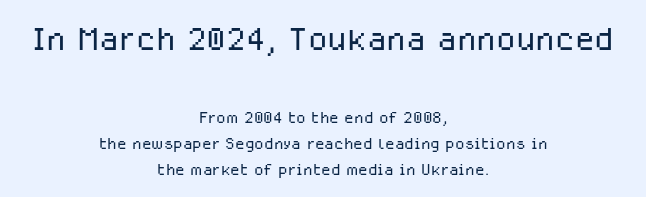
{"serif": "no", "italic": "no", "bold": "no", "weight": "light", "width": "normal", "stroke_contrast": "low", "x_height": "medium", "monospaced": "no", "underline": "no", "align": "center", "line_spacing_ratio": 1.19, "letter_spacing": "normal", "letter_spacing_em": 0.0, "larger_block": "first", "size_ratio": 2.05, "glyph_px": 45}
